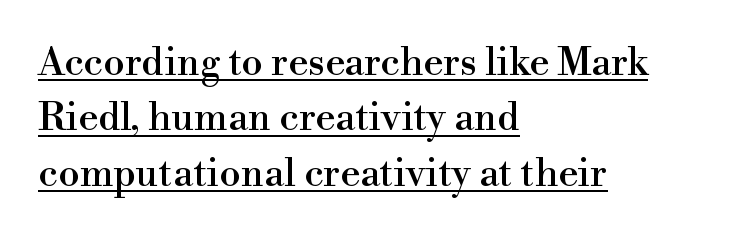
{"serif": "yes", "italic": "no", "width": "normal", "stroke_contrast": "high", "x_height": "small", "monospaced": "no", "underline": "yes", "align": "left", "line_spacing": "normal", "line_spacing_ratio": 1.42, "letter_spacing": "normal", "letter_spacing_em": 0.0, "glyph_px": 39}
